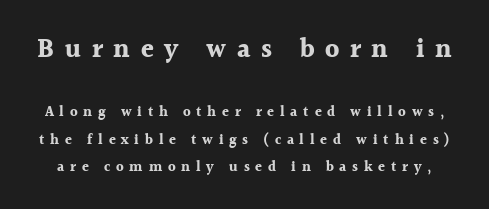
Q: Is the text bold? A: Yes.
Q: Is the text italic (slanted)? A: No, it is upright.
Q: Is the text underlined? A: No.
Q: Is the spacing between letters normal or unusually wide? A: Unusually wide.
Q: Is the spacing between lines tight, normal or loose? A: Loose.
Q: Which block of text is set in a larger size, the first (top) or the second (bottom)? A: The first (top) one.
